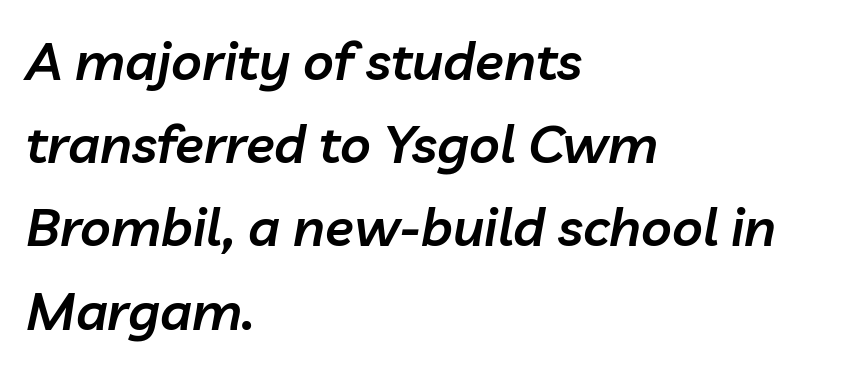
The image shows 53 px semibold type, italic (leaning right); set left-aligned, normal line spacing (1.57x), normal letter spacing, not underlined; low stroke contrast and a medium x-height.
